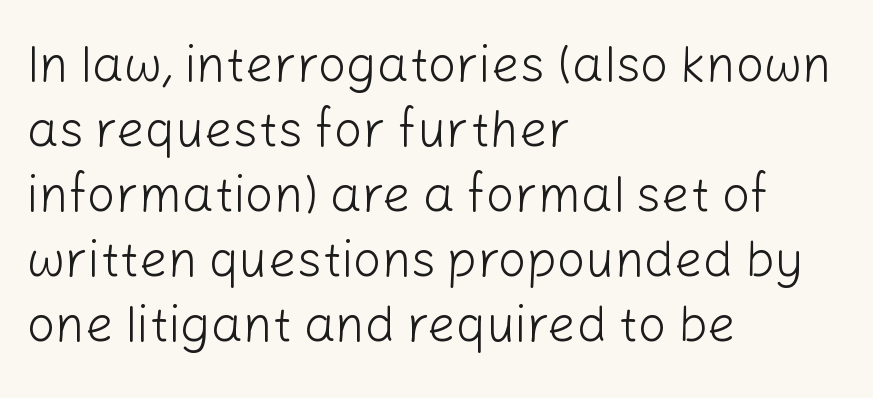
Q: Is the text bold? A: No.
Q: Is the text italic (slanted)? A: No, it is upright.
Q: Is the typeface a serif or a sans-serif typeface? A: Sans-serif.
Q: Is the text underlined? A: No.
Q: How is the paragraph aligned? A: Left-aligned.
Q: Is the spacing between letters normal or unusually wide? A: Normal.
Q: Is the spacing between lines tight, normal or loose? A: Normal.
Q: Width (condensed, normal, or wide)? A: Normal.
Q: Stroke contrast? A: Low.
Q: x-height? A: Medium.
Q: Monospaced? A: No.
